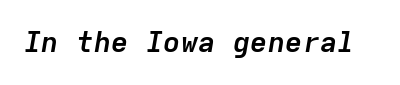
Q: Is the text bold? A: Yes.
Q: Is the text italic (slanted)? A: Yes, it leans right by about 9 degrees.
Q: Is the text underlined? A: No.
Q: Is the spacing between letters normal or unusually wide? A: Normal.
Q: Width (condensed, normal, or wide)? A: Normal.
Q: Stroke contrast? A: Low.
Q: x-height? A: Medium.
Q: Monospaced? A: Yes.
